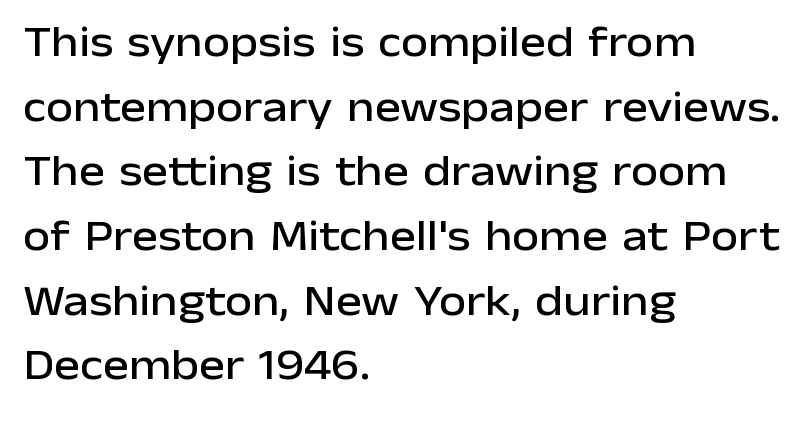
{"serif": "no", "italic": "no", "width": "normal", "stroke_contrast": "low", "x_height": "medium", "monospaced": "no", "underline": "no", "align": "left", "line_spacing": "normal", "line_spacing_ratio": 1.47, "letter_spacing": "normal", "letter_spacing_em": 0.0, "glyph_px": 44}
